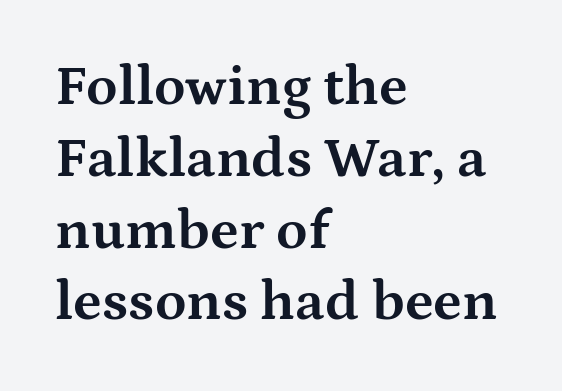
Each letter's strokes conclude with small projecting serifs. Visually the block forms a straight wall on the left and a jagged coastline on the right. Every letter is thick-stroked: bold, no question. Spacing verdict: proportional, widths tailored to each character. Evenly set lines give the paragraph a standard silhouette. Inter-character spacing is left at the font's built-in metrics.
